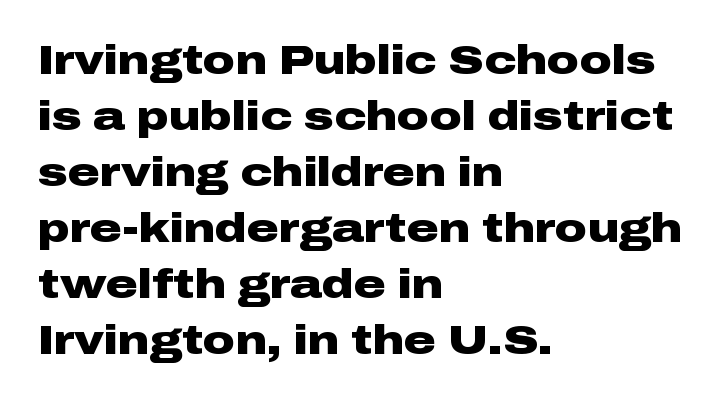
A typesetter would call this proportional, since set widths differ per character. The glyphs have the mass of a bold cut. This sample is left-justified, so line endings fall wherever the words run out. Stroke terminals: plain, sans-serif. Decoration check: the copy has no underline. Here the glyphs are tracked normally, forming tight word shapes.
